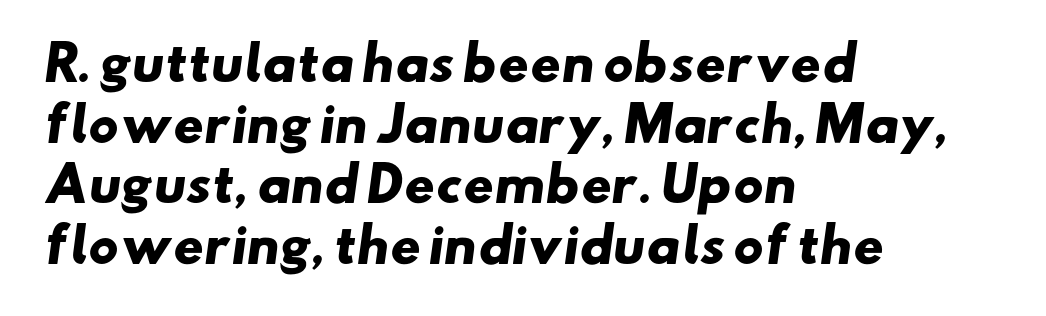
Q: Is the text bold? A: Yes.
Q: Is the typeface a serif or a sans-serif typeface? A: Sans-serif.
Q: Is the text underlined? A: No.
Q: How is the paragraph aligned? A: Left-aligned.
Q: Is the spacing between letters normal or unusually wide? A: Normal.
Q: Is the spacing between lines tight, normal or loose? A: Normal.
Q: Width (condensed, normal, or wide)? A: Wide.
Q: Stroke contrast? A: Low.
Q: x-height? A: Small.
Q: Monospaced? A: No.
